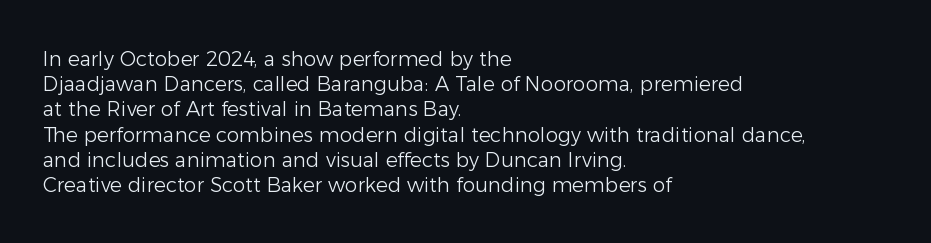
Q: Is the text bold? A: No.
Q: Is the text italic (slanted)? A: No, it is upright.
Q: Is the text underlined? A: No.
Q: How is the paragraph aligned? A: Left-aligned.
Q: Is the spacing between letters normal or unusually wide? A: Normal.
Q: Is the spacing between lines tight, normal or loose? A: Normal.
